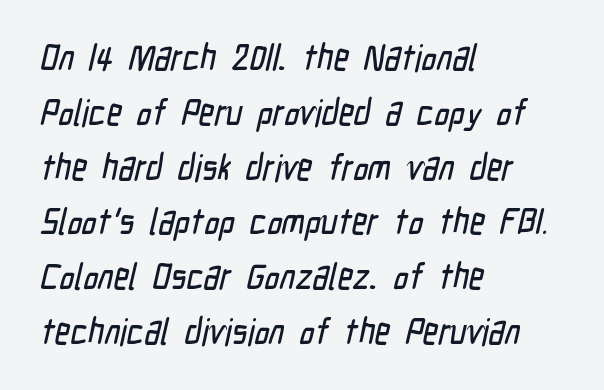
{"serif": "no", "width": "condensed", "stroke_contrast": "low", "x_height": "medium", "monospaced": "no", "underline": "no", "align": "left", "line_spacing": "normal", "line_spacing_ratio": 1.48, "letter_spacing": "normal", "letter_spacing_em": 0.0, "glyph_px": 37}
